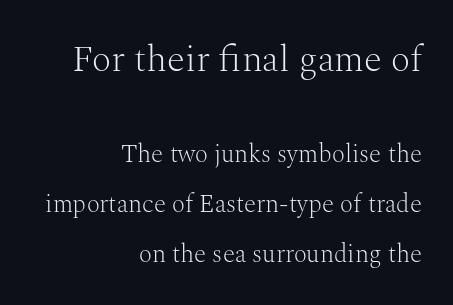
The image shows 37 px light serif type, upright; set right-aligned, loose line spacing (2.0x), normal letter spacing, not underlined; the first (top) block is 1.48x larger; medium stroke contrast and a medium x-height.
